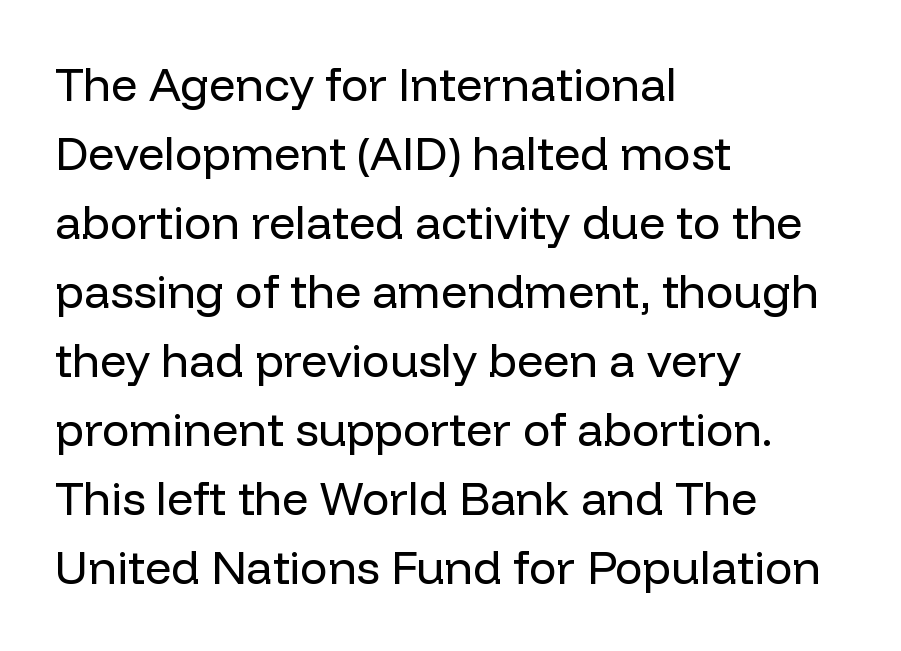
The cut favours lightness, reaching ordinary text weight at its darkest. Each line starts at the same left margin while the right side varies. Is this a fixed-width face? No — the glyphs have proportional, varying widths. This is the regular roman posture of the typeface. Does extra space separate the letters? No, they use regular spacing. The characters display no serif detailing; their extremities are plain.
